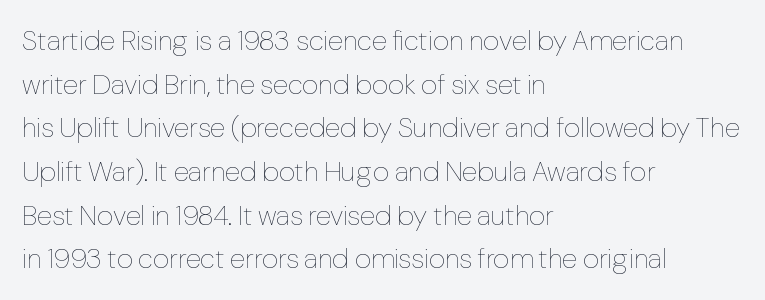
The image shows 28 px thin type, upright; set left-aligned, normal line spacing (1.56x), normal letter spacing, not underlined; low stroke contrast and a medium x-height.
